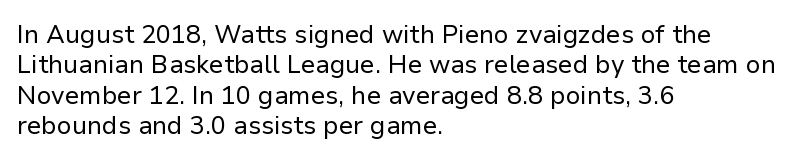
Q: Is the text bold? A: No.
Q: Is the text italic (slanted)? A: No, it is upright.
Q: Is the text underlined? A: No.
Q: How is the paragraph aligned? A: Left-aligned.
Q: Is the spacing between letters normal or unusually wide? A: Normal.
